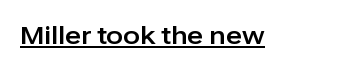
Q: Is the text italic (slanted)? A: No, it is upright.
Q: Is the text underlined? A: Yes.
Q: Is the spacing between letters normal or unusually wide? A: Normal.
